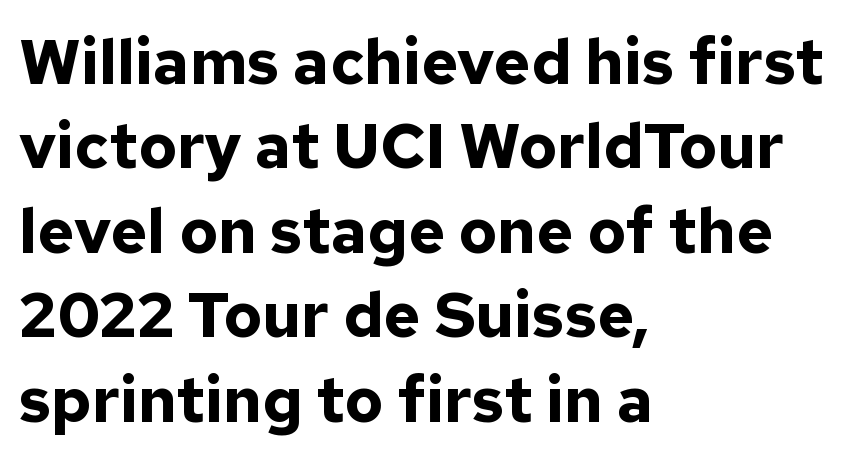
The image shows 63 px bold sans-serif type, upright; set left-aligned, normal line spacing (1.34x), normal letter spacing, not underlined; low stroke contrast and a medium x-height.
